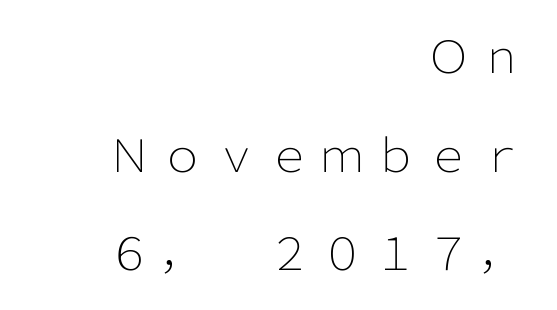
The image shows 45 px light sans-serif type, upright; set right-aligned, loose line spacing (2.19x), not underlined; low stroke contrast and a medium x-height.
